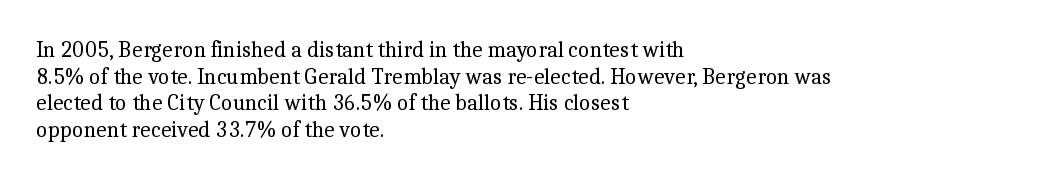
{"italic": "no", "bold": "no", "underline": "no", "align": "left", "line_spacing_ratio": 1.21, "letter_spacing": "normal", "letter_spacing_em": 0.0, "glyph_px": 22}
